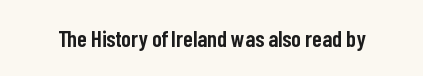
No extra tracking has been applied to these lines. The area under the type is left untouched. Weight: semibold (demi). If you drew a line through each stem, it would be perfectly vertical.
